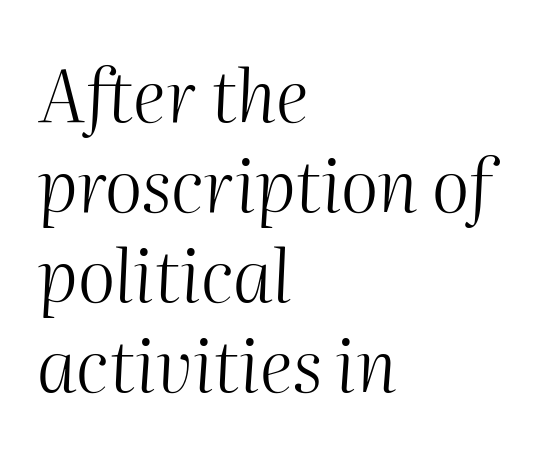
The image shows 72 px light type, italic (leaning right); set left-aligned, normal line spacing (1.25x), normal letter spacing, not underlined; medium stroke contrast and a medium x-height.
